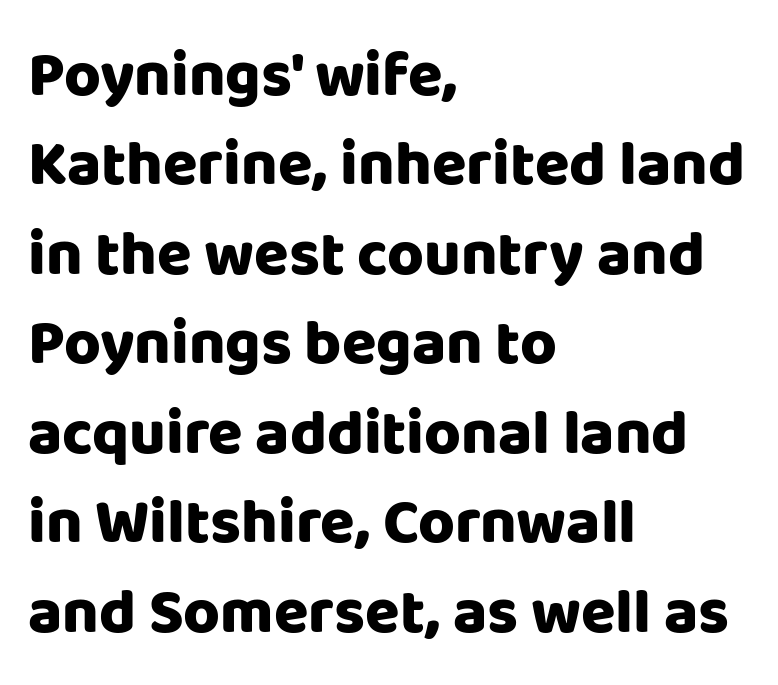
{"serif": "no", "italic": "no", "bold": "yes", "weight": "heavy", "width": "normal", "stroke_contrast": "low", "x_height": "large", "monospaced": "no", "underline": "no", "align": "left", "line_spacing": "normal", "line_spacing_ratio": 1.42, "letter_spacing": "normal", "letter_spacing_em": 0.0, "glyph_px": 63}
